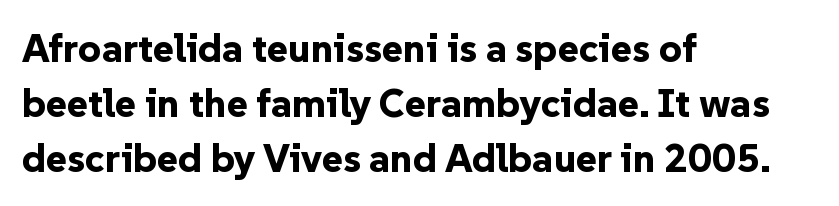
The image shows 40 px bold sans-serif type, upright; set left-aligned, normal line spacing (1.37x), normal letter spacing, not underlined; low stroke contrast and a medium x-height.
